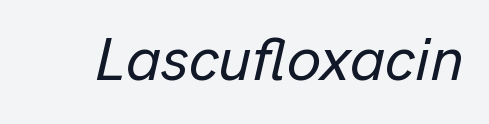
Q: Is the text italic (slanted)? A: Yes, it leans right by about 13 degrees.
Q: Is the text underlined? A: No.
Q: Is the spacing between letters normal or unusually wide? A: Normal.
Q: Width (condensed, normal, or wide)? A: Normal.
Q: Stroke contrast? A: Low.
Q: x-height? A: Medium.
Q: Monospaced? A: No.
